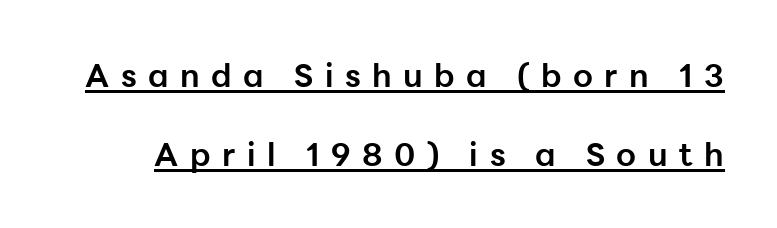
Q: Is the text bold? A: Yes.
Q: Is the text italic (slanted)? A: No, it is upright.
Q: Is the typeface a serif or a sans-serif typeface? A: Sans-serif.
Q: Is the text underlined? A: Yes.
Q: Is the spacing between letters normal or unusually wide? A: Unusually wide.
Q: Is the spacing between lines tight, normal or loose? A: Loose.
Q: Width (condensed, normal, or wide)? A: Normal.
Q: Stroke contrast? A: Low.
Q: x-height? A: Medium.
Q: Monospaced? A: No.
